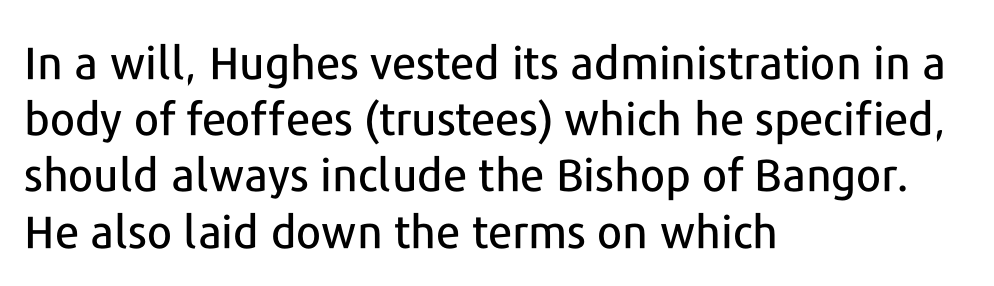
Regarding leading, the lines here are spaced in the standard way. The rendering uses natural spacing where letterforms have individual widths. Where is the straight margin? On the left. Look at the bottom of the vertical strokes: they stop flat, with no serifs. The passage shown has conventional tracking throughout.
